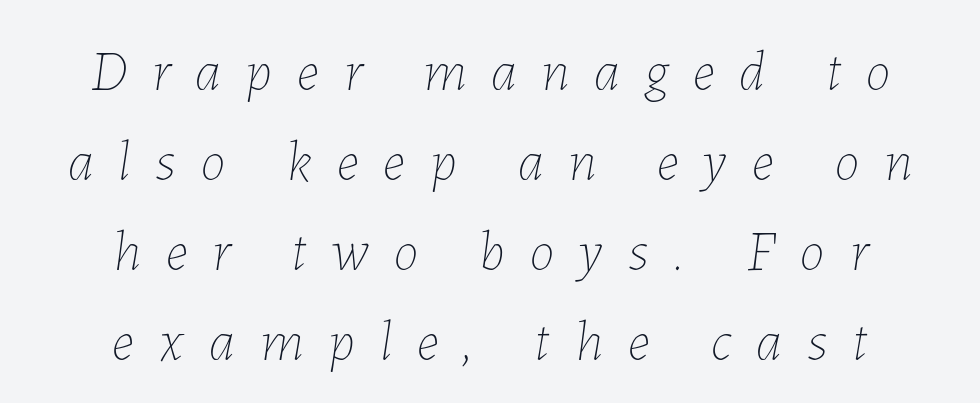
{"italic": "yes", "lean": "right", "slant_degrees": 7, "bold": "no", "weight": "thin", "width": "normal", "stroke_contrast": "low", "x_height": "medium", "monospaced": "no", "underline": "no", "align": "center", "line_spacing": "normal", "line_spacing_ratio": 1.61, "letter_spacing": "wide", "letter_spacing_em": 0.45, "glyph_px": 56}
